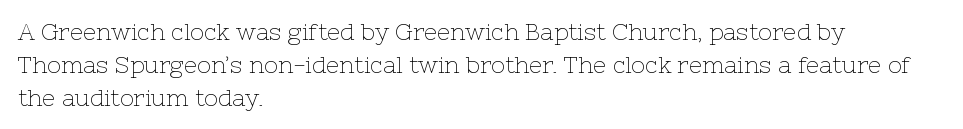
Q: Is the text bold? A: No.
Q: Is the text italic (slanted)? A: No, it is upright.
Q: Is the text underlined? A: No.
Q: How is the paragraph aligned? A: Left-aligned.
Q: Is the spacing between letters normal or unusually wide? A: Normal.
Q: Is the spacing between lines tight, normal or loose? A: Normal.
